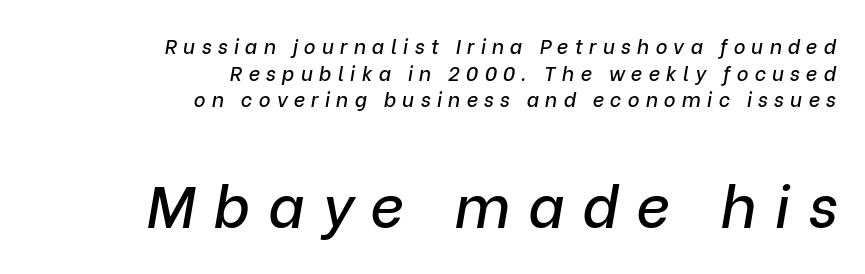
Compared with a flush-left layout, this one pins lines to the opposite, right side. Vertically, the passage feels balanced, rows spaced as you'd expect. The glyphs look as if they've been sheared to an angle. This rendering widens character spacing well past its baseline value. These two chunks differ in scale, with the bottom chunk taking the larger measure. Underlining? Definitely not there.
